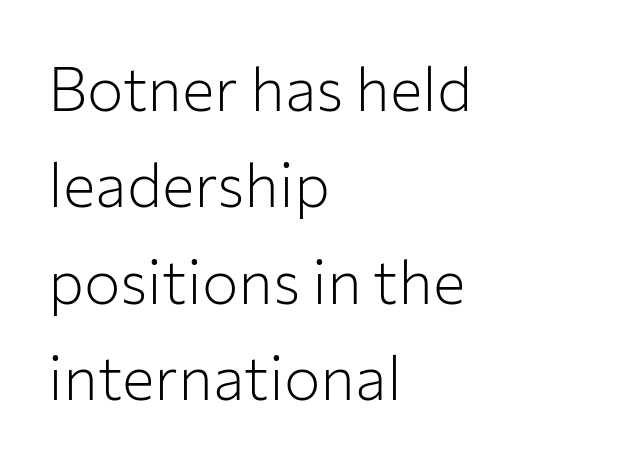
The image shows 61 px light sans-serif type, upright; set left-aligned, normal line spacing (1.58x), normal letter spacing, not underlined; low stroke contrast and a medium x-height.
